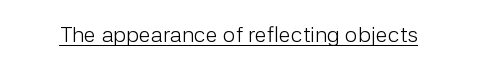
{"italic": "no", "bold": "no", "underline": "yes", "letter_spacing": "normal", "letter_spacing_em": 0.0, "glyph_px": 22}
